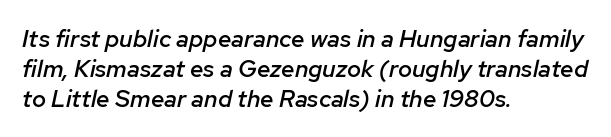
The image shows 24 px text type, italic (leaning right); set left-aligned, line spacing 1.24x, normal letter spacing, not underlined.
